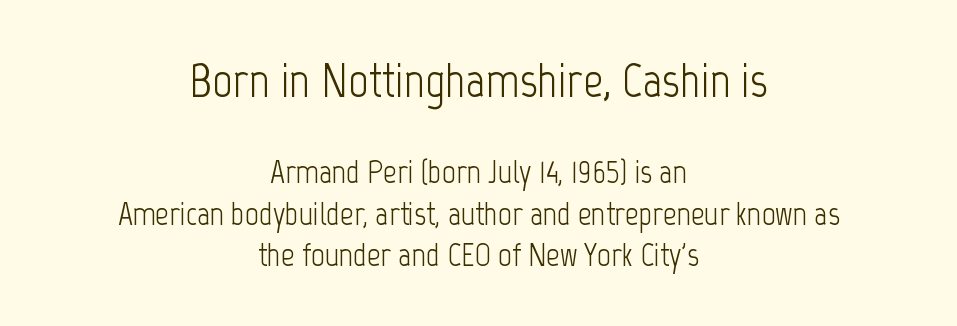
{"serif": "no", "italic": "no", "bold": "no", "weight": "light", "width": "condensed", "stroke_contrast": "low", "x_height": "medium", "monospaced": "no", "underline": "no", "align": "center", "line_spacing": "normal", "line_spacing_ratio": 1.26, "letter_spacing": "normal", "letter_spacing_em": 0.0, "larger_block": "first", "size_ratio": 1.48, "glyph_px": 49}
